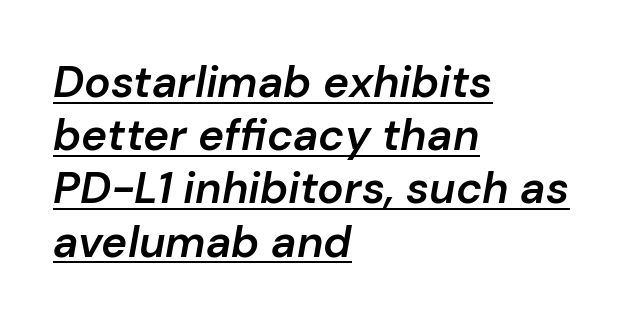
Q: Is the text bold? A: Semi-bold.
Q: Is the text italic (slanted)? A: Yes, it leans right by about 10 degrees.
Q: Is the text underlined? A: Yes.
Q: How is the paragraph aligned? A: Left-aligned.
Q: Is the spacing between letters normal or unusually wide? A: Normal.
Q: Width (condensed, normal, or wide)? A: Normal.
Q: Stroke contrast? A: Low.
Q: x-height? A: Medium.
Q: Monospaced? A: No.
